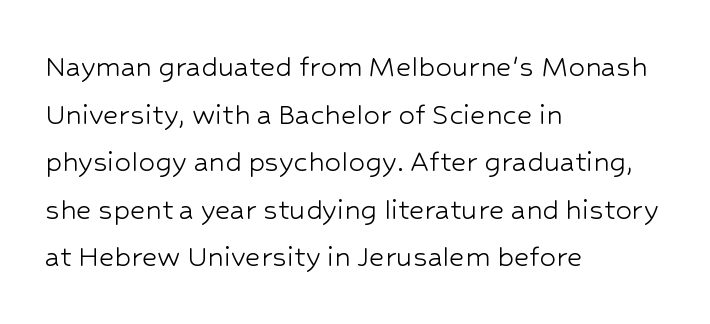
The image shows 33 px light sans-serif type, upright; set left-aligned, normal line spacing (1.44x), normal letter spacing, not underlined; low stroke contrast and a medium x-height.
